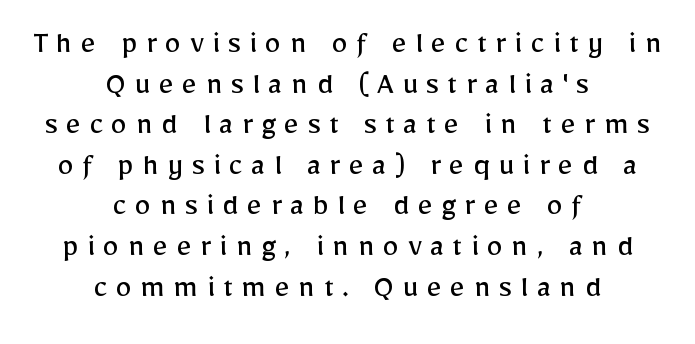
The image shows 33 px regular-weight sans-serif type, upright; set centered, line spacing 1.23x, unusually wide letter spacing (+0.25 em), not underlined; low stroke contrast and a medium x-height.
